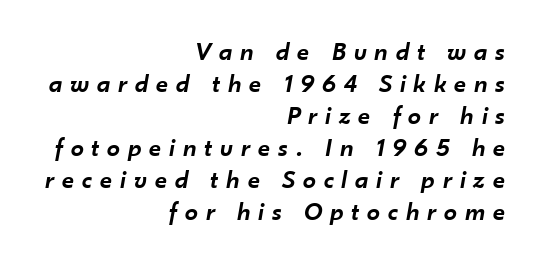
{"italic": "yes", "lean": "right", "slant_degrees": 10, "bold": "semi", "underline": "no", "align": "right", "line_spacing_ratio": 1.23, "letter_spacing": "wide", "letter_spacing_em": 0.31, "glyph_px": 26}
